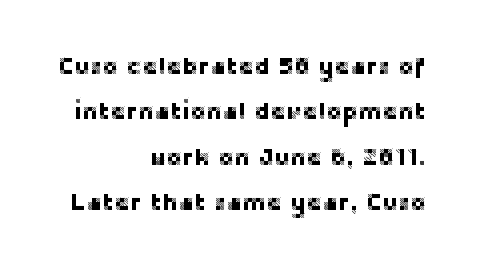
How are the letters spaced? Ordinarily, with no added tracking. Beneath every word, the page is bare. Notice how the stems are strictly vertical — no italics here. Horizontal alignment here is rightward, an uncommon choice for prose.
